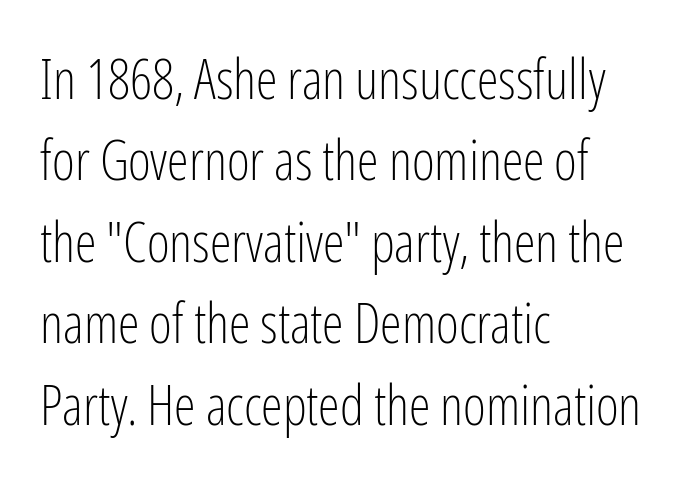
Is the type heavy? It reads as light-to-regular instead. Style check: upright. The face used here is rendered with its standard letterfit. Letterform terminals end flat and unadorned throughout the passage.
